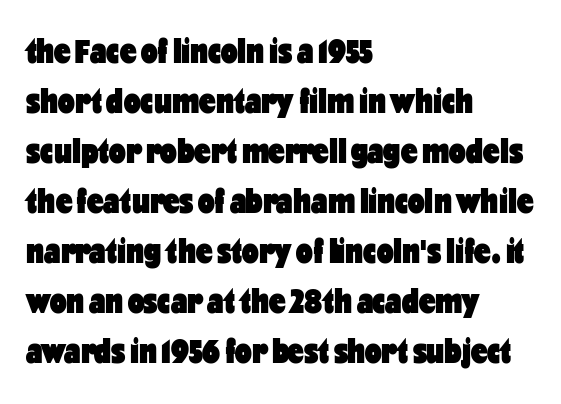
The type is set solid horizontally, with unmodified tracking. These lines sit exactly where default settings would place them. Short and long lines alike share a common starting point at left. The letters stand straight up with perfectly vertical stems. Students, this is bold: see how much ink each stroke carries.
